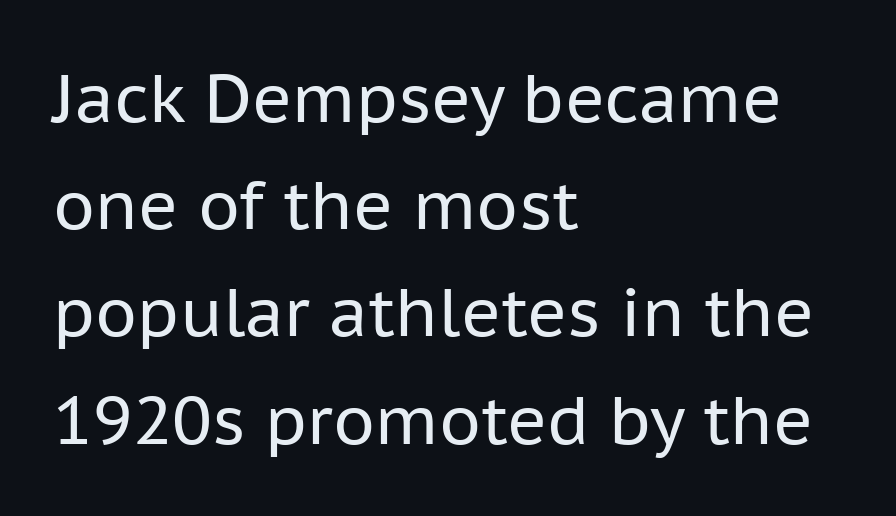
Each new line begins a customary step beneath the previous one. Rule under the text: the space is simply empty. When letters stand straight like this, we call the style roman or upright. Which margin do the lines hug? The left one — the right edge is uneven. Unlike a traditional serif, this face leaves its strokes unadorned. The weight would be labelled regular, book, light, or lighter still.
